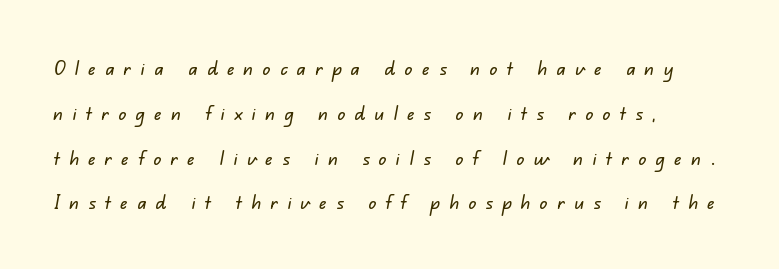
{"underline": "no", "line_spacing": "loose", "line_spacing_ratio": 2.24, "letter_spacing": "wide", "letter_spacing_em": 0.46, "glyph_px": 20}
